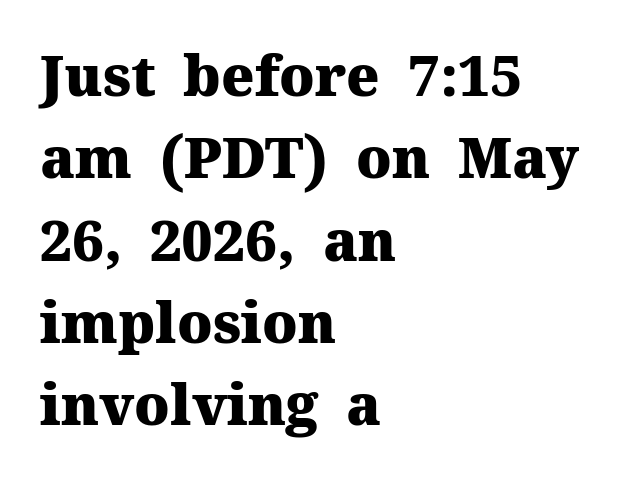
How would I describe the line gaps? Plain and ordinary. This sample uses a serif face. Horizontally, the lines are justified to the leading edge only. Upright lettering throughout. Each row of text sits above clean, open space.
